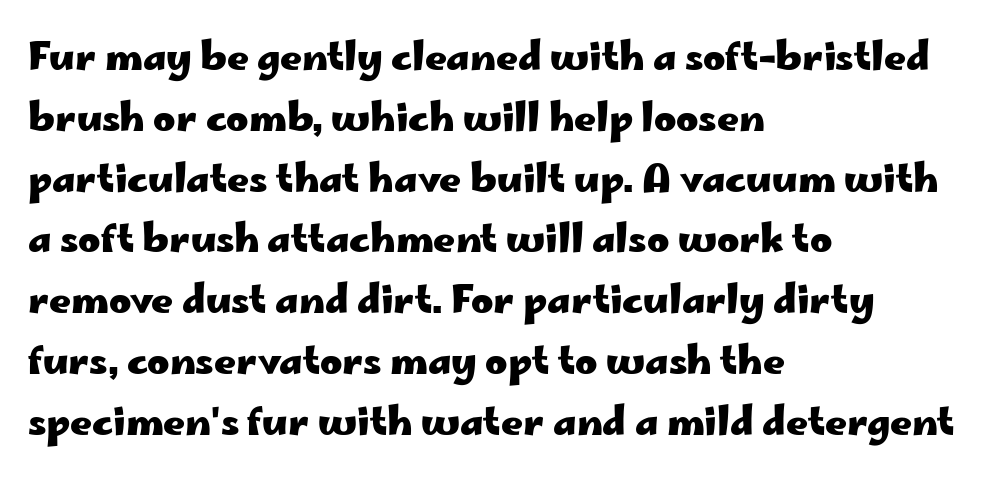
{"serif": "no", "italic": "no", "bold": "yes", "weight": "heavy", "width": "wide", "stroke_contrast": "low", "x_height": "small", "monospaced": "no", "underline": "no", "align": "left", "line_spacing": "normal", "line_spacing_ratio": 1.6, "letter_spacing": "normal", "letter_spacing_em": 0.0, "glyph_px": 38}
